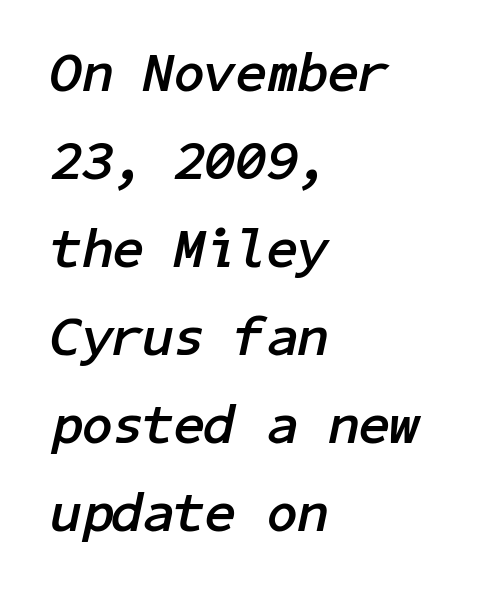
The image shows 56 px semibold type, italic (leaning right); set left-aligned, normal line spacing (1.57x), normal letter spacing, not underlined; low stroke contrast and a medium x-height.
